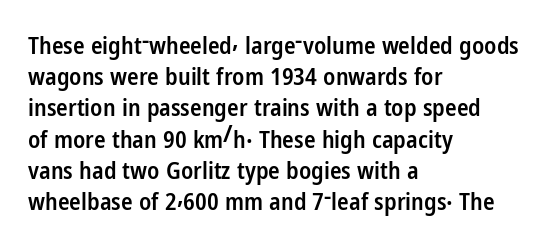
The image shows 24 px text type, upright; set left-aligned, normal line spacing (1.3x), normal letter spacing, not underlined.
